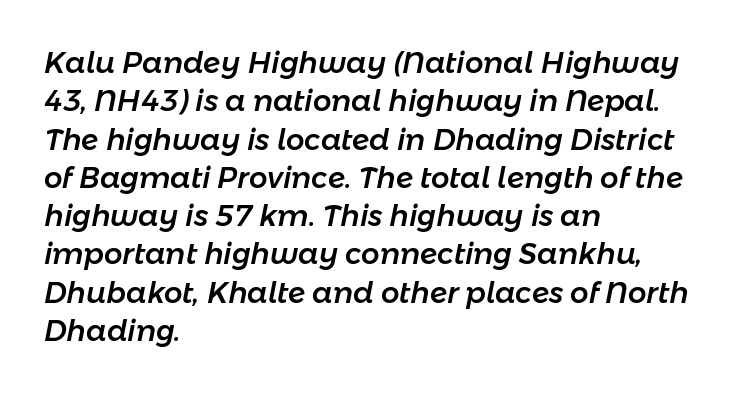
A typesetter would mark this as italic. The strip under each line holds only bare page. Standard letterfit; no display-style spreading of the glyphs. The vertical gap from one line to the next is medium. Casual observation: everything's shoved over to the left. Each letter keeps its own natural width here, so spacing adapts to shape.
